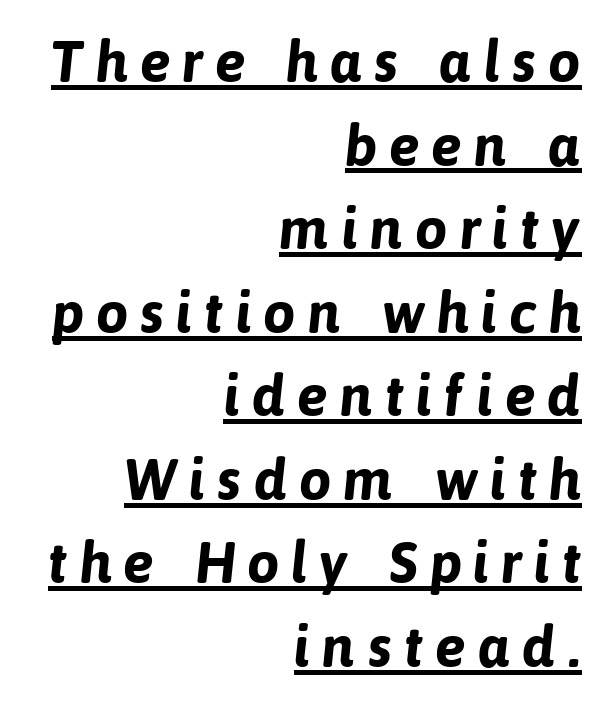
The passage shown is underscored from start to finish. Stroke terminals: plain, sans-serif. What's the leading like? Ordinary, nothing unusual. Is the type bold? Yes — the strokes are clearly thick and heavy. Tracking value appears strongly positive — letters spread wide.
